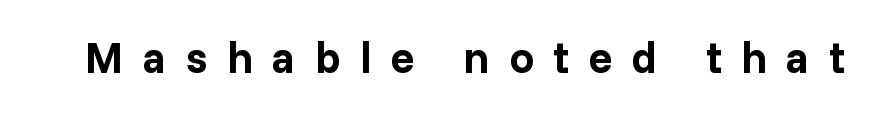
Q: Is the text bold? A: Yes.
Q: Is the text italic (slanted)? A: No, it is upright.
Q: Is the typeface a serif or a sans-serif typeface? A: Sans-serif.
Q: Is the text underlined? A: No.
Q: Is the spacing between letters normal or unusually wide? A: Unusually wide.
Q: Width (condensed, normal, or wide)? A: Normal.
Q: Stroke contrast? A: Low.
Q: x-height? A: Medium.
Q: Monospaced? A: No.
